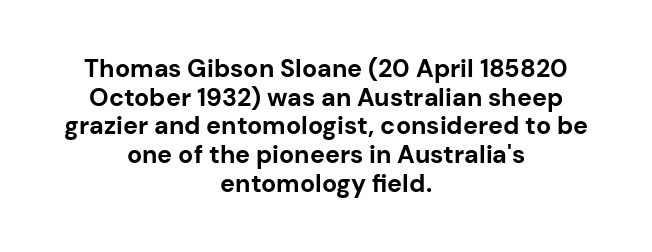
These words are printed bold, with thick strokes throughout. Students, observe: this is what under-led, compact text looks like. This sample is center-justified, so both line endings float freely. The gap between lines stays unmarked. Default kerning and tracking; the words read as compact shapes. Vertical strokes here are truly vertical.
